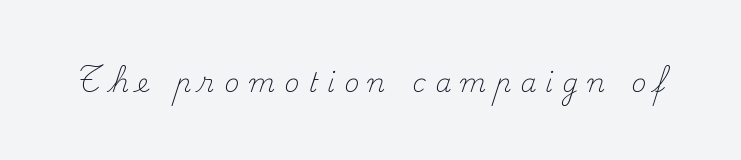
Q: Is the text bold? A: No.
Q: Is the text italic (slanted)? A: Yes.
Q: Is the text underlined? A: No.
Q: Is the spacing between letters normal or unusually wide? A: Unusually wide.
